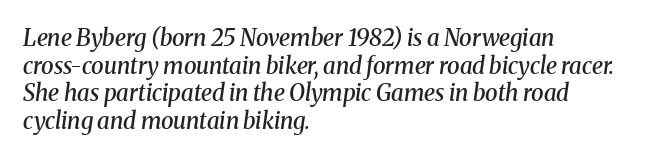
What weight is shown? A semibold, between regular and bold. Slant detected: the letters are inclined. Compared with a centered layout, this one pins lines to the left instead. Each word holds together tightly as a unit, with standard inter-letter gaps.
